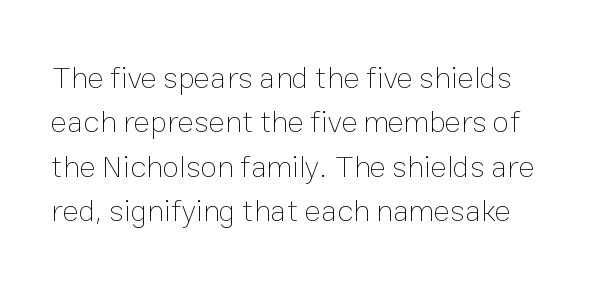
{"italic": "no", "bold": "no", "weight": "thin", "width": "normal", "stroke_contrast": "low", "x_height": "medium", "monospaced": "no", "underline": "no", "line_spacing": "normal", "line_spacing_ratio": 1.43, "letter_spacing": "normal", "letter_spacing_em": 0.0, "glyph_px": 31}
